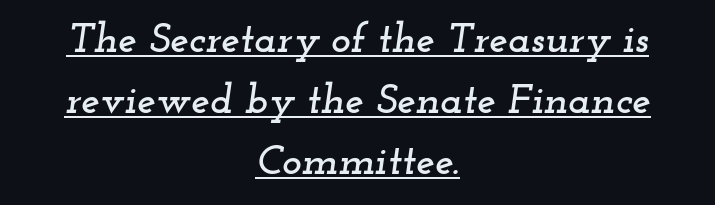
This rendering uses center alignment, leaving both contours irregular but symmetric. This block has exactly the height ordinary leading produces. Students, observe the line beneath the letters — that is underlining. The text was rendered using a seriffed face with decorative stroke endings. The specimen reads as italic at a glance. You could not count columns in this text — the font is proportionally spaced.
